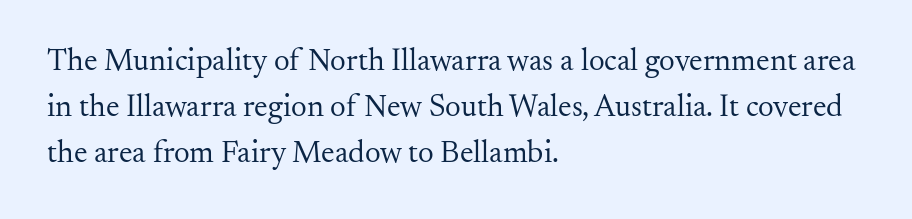
The image shows 31 px regular-weight serif type, upright; set left-aligned, normal line spacing (1.49x), normal letter spacing, not underlined; medium stroke contrast and a small x-height.
